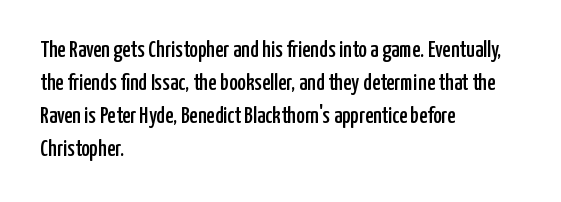
{"italic": "no", "underline": "no", "align": "left", "line_spacing": "normal", "line_spacing_ratio": 1.44, "letter_spacing": "normal", "letter_spacing_em": 0.0, "glyph_px": 23}
